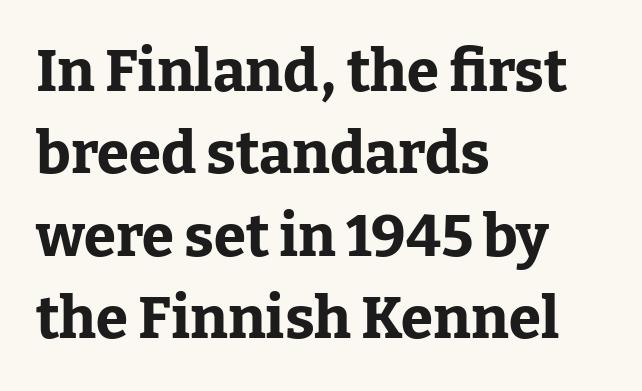
Q: Is the text bold? A: Yes.
Q: Is the text italic (slanted)? A: No, it is upright.
Q: Is the typeface a serif or a sans-serif typeface? A: Serif.
Q: Is the text underlined? A: No.
Q: How is the paragraph aligned? A: Left-aligned.
Q: Is the spacing between letters normal or unusually wide? A: Normal.
Q: Is the spacing between lines tight, normal or loose? A: Normal.
Q: Width (condensed, normal, or wide)? A: Normal.
Q: Stroke contrast? A: Low.
Q: x-height? A: Medium.
Q: Monospaced? A: No.
